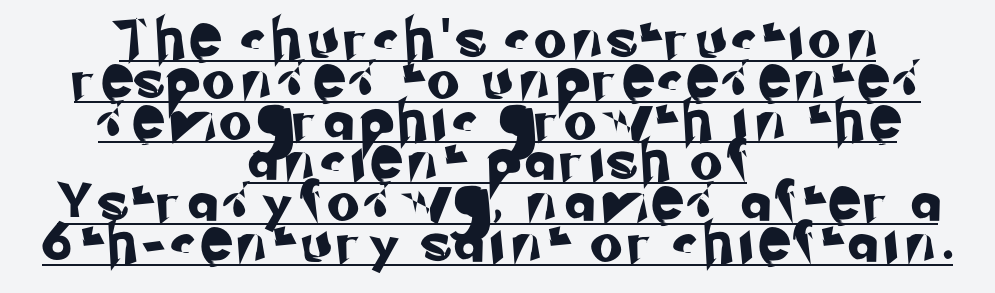
Q: Is the typeface a serif or a sans-serif typeface? A: Sans-serif.
Q: Is the text underlined? A: Yes.
Q: How is the paragraph aligned? A: Centered.
Q: Is the spacing between letters normal or unusually wide? A: Unusually wide.
Q: Is the spacing between lines tight, normal or loose? A: Tight.
Q: Width (condensed, normal, or wide)? A: Normal.
Q: Stroke contrast? A: Low.
Q: x-height? A: Small.
Q: Monospaced? A: No.
